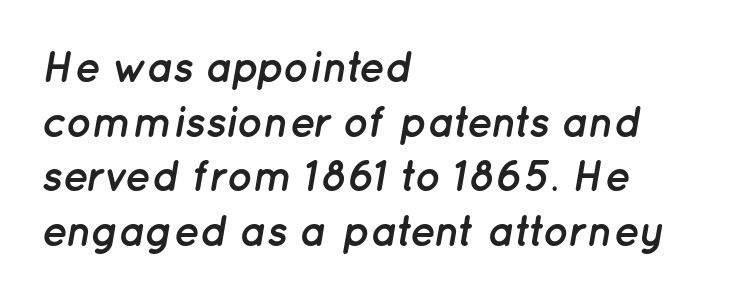
In terms of posture, this sample is oblique. The rendering uses natural spacing where letterforms have individual widths. Honestly, there is no underline to notice here at all. Characters follow at the spacing the type designer built in. The face used here has the dense, thick strokes of a bold.
